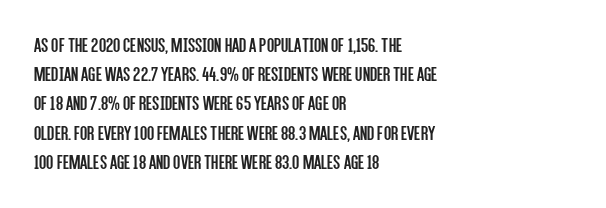
Q: Is the text bold? A: No.
Q: Is the text italic (slanted)? A: No, it is upright.
Q: Is the text underlined? A: No.
Q: How is the paragraph aligned? A: Left-aligned.
Q: Is the spacing between letters normal or unusually wide? A: Normal.
Q: Is the spacing between lines tight, normal or loose? A: Normal.
